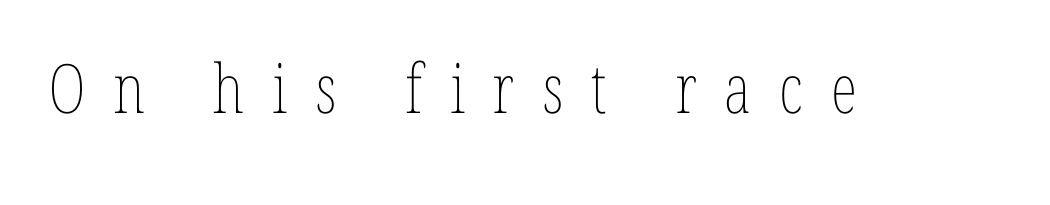
The image shows 68 px thin, condensed type, upright; set unusually wide letter spacing (+0.41 em), not underlined; low stroke contrast and a medium x-height.
